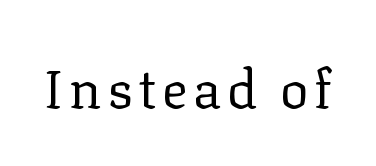
{"serif": "yes", "italic": "no", "bold": "no", "weight": "regular", "width": "normal", "stroke_contrast": "low", "x_height": "medium", "monospaced": "no", "underline": "no", "glyph_px": 54}
